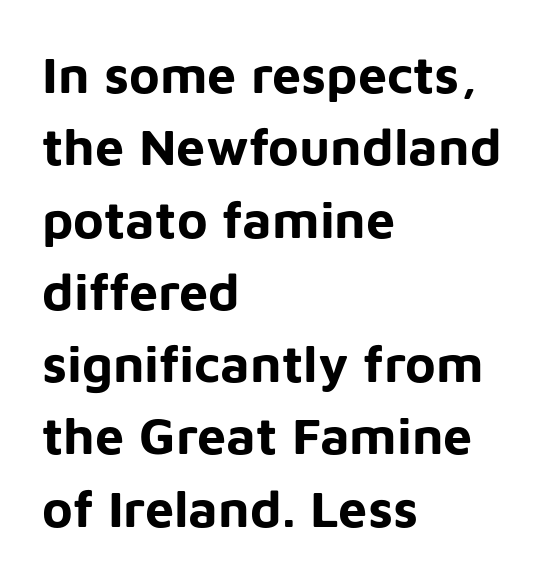
Character widths vary here, with narrow letters taking less room than wide ones. The words here are not underlined. Typesetter's note: full bold, strokes at maximum text heaviness. A classic flush-left, rag-right setting is used for this passage. Honestly, the letter spacing is just normal — you wouldn't notice it.
